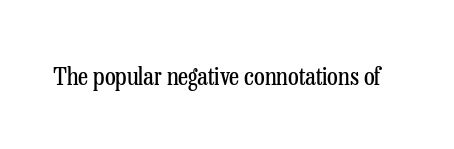
Q: Is the text bold? A: No.
Q: Is the text italic (slanted)? A: No, it is upright.
Q: Is the text underlined? A: No.
Q: Is the spacing between letters normal or unusually wide? A: Normal.
